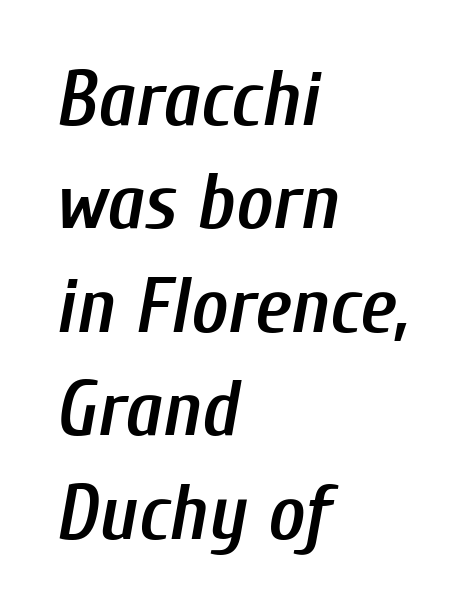
{"italic": "yes", "lean": "right", "slant_degrees": 10, "bold": "semi", "weight": "semibold", "width": "condensed", "stroke_contrast": "low", "x_height": "medium", "monospaced": "no", "underline": "no", "align": "left", "line_spacing": "normal", "line_spacing_ratio": 1.31, "letter_spacing": "normal", "letter_spacing_em": 0.0, "glyph_px": 79}
